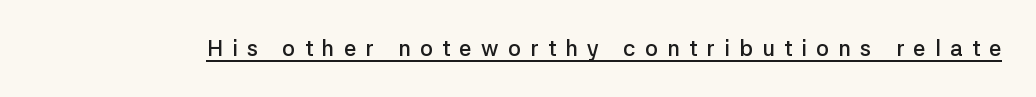
You can see a thin bar hugging the bottom of the glyphs. Italic: no, the glyphs are upright roman. In terms of weight, the rendering is demibold, just under bold. This sample uses expanded letter spacing, leaving extra air between glyphs.
